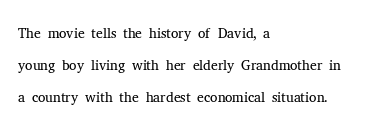
Vertical strokes here are truly vertical. The paragraph has a hard left edge and a soft right edge. The rendering uses a moderate line-height, typical for paragraphs. The cut favours lightness, reaching ordinary text weight at its darkest.
